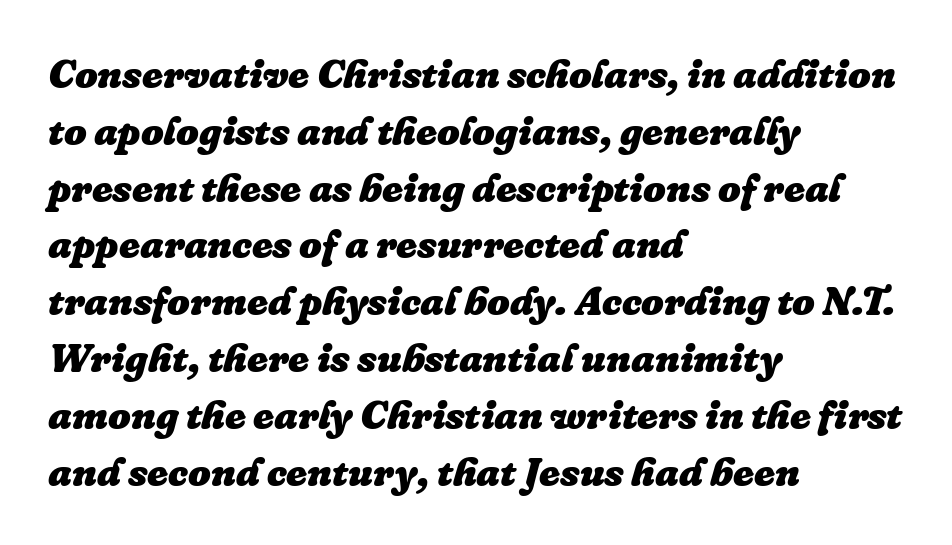
{"italic": "yes", "lean": "right", "slant_degrees": 16, "bold": "yes", "weight": "heavy", "width": "normal", "stroke_contrast": "low", "x_height": "medium", "monospaced": "no", "underline": "no", "align": "left", "line_spacing": "normal", "line_spacing_ratio": 1.42, "letter_spacing": "normal", "letter_spacing_em": 0.0, "glyph_px": 40}
